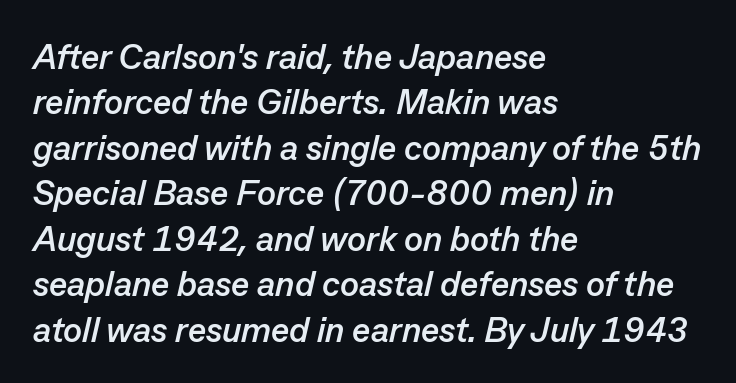
There is no visible air inserted between adjacent glyphs. The typography opts for an oblique posture over an upright one. The passage shown is typed in a proportional face where columns would drift. Set as a true bold cut, around the 700 mark. Does the leading feel generous? No, just average. The zone under the glyphs is completely vacant.
